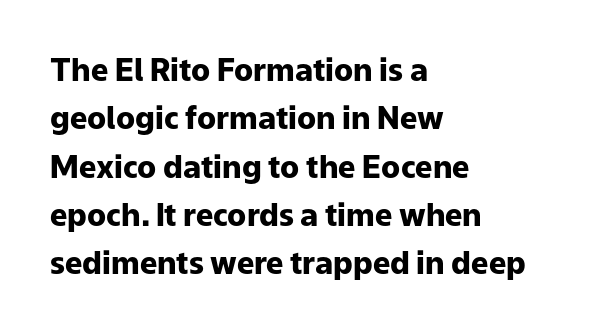
This rendering employs a face without finishing strokes, i.e., a sans-serif. Honestly, the letter spacing is just normal — you wouldn't notice it. Students, this is bold: see how much ink each stroke carries. You can tell it's not italic because the verticals are truly vertical. In CSS terms this would be text-align: left.
